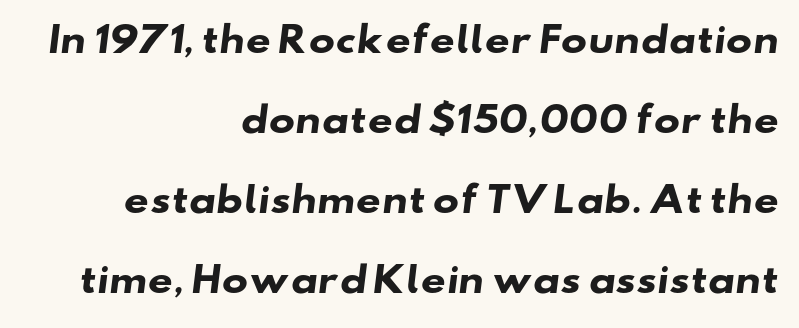
The passage shown is typeset with a sans-serif family. A full-strength bold gives these letters their thick strokes. A flush-right, rag-left setting is used for this passage. The baseline area is clear. There is no visible air inserted between adjacent glyphs. The line-height multiplier appears high, well above default.
